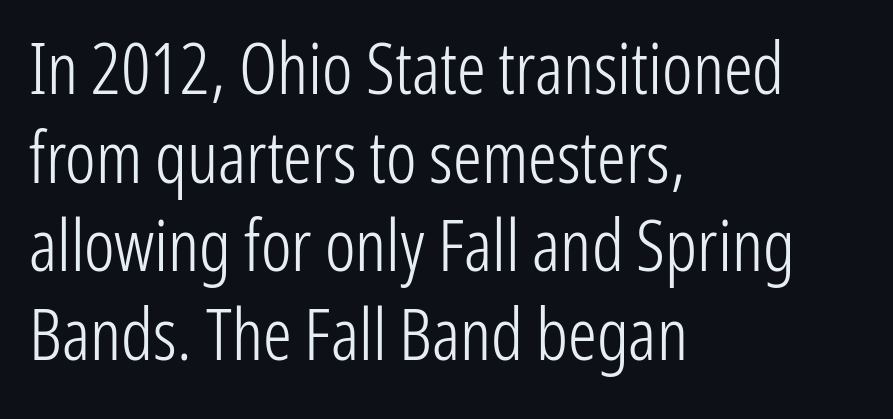
The text block is weighted toward the left margin, trailing off unevenly rightward. The weight tops out at a normal text grade. You could call the tracking neutral — neither tight nor loose. Proportional: the letters do not fall into vertical columns. No italicization has been applied; the sample stays upright. The string is rendered with underlining switched off.
